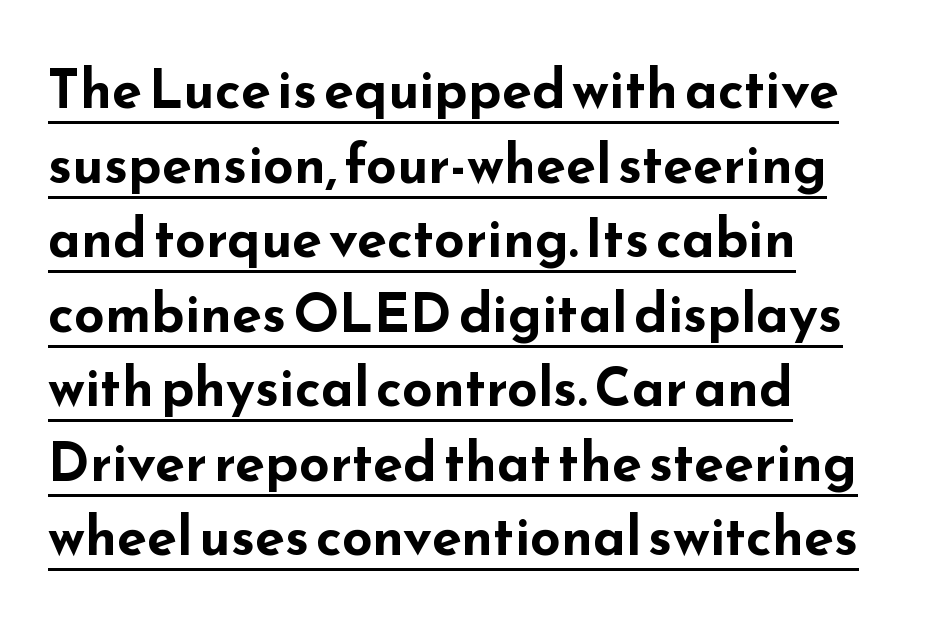
{"serif": "no", "italic": "no", "bold": "yes", "weight": "bold", "width": "wide", "stroke_contrast": "low", "x_height": "small", "monospaced": "no", "underline": "yes", "align": "left", "line_spacing": "normal", "line_spacing_ratio": 1.38, "letter_spacing": "normal", "letter_spacing_em": 0.0, "glyph_px": 54}
